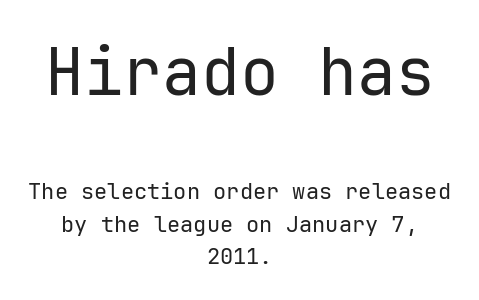
The image shows 65 px regular-weight sans-serif type, upright, monospaced; set centered, normal line spacing (1.48x), normal letter spacing, not underlined; the first (top) block is 2.95x larger; low stroke contrast and a medium x-height.
